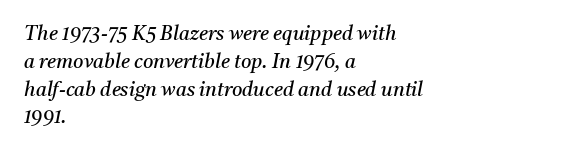
The axis of the letterforms is tilted away from vertical. Descender tails drop into unmarked territory. Look at the tracking — it's just the regular setting, nothing added. One glance says typical: line gaps are just what's usual. Weight: in the light-to-regular range. These lines are set flush left with a ragged right edge.
